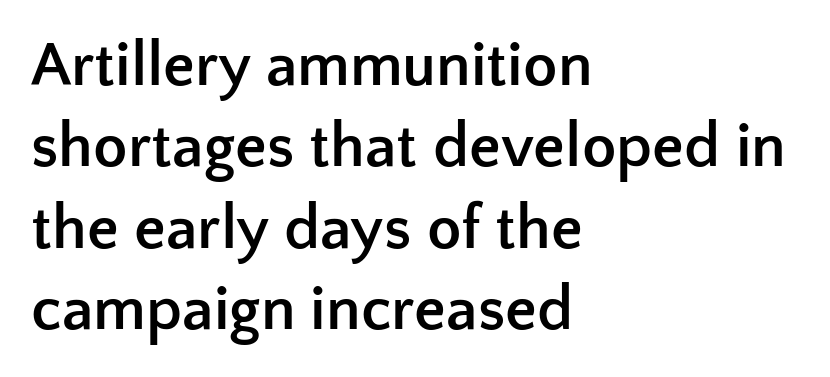
Q: Is the text bold? A: Yes.
Q: Is the text italic (slanted)? A: No, it is upright.
Q: Is the typeface a serif or a sans-serif typeface? A: Sans-serif.
Q: Is the text underlined? A: No.
Q: How is the paragraph aligned? A: Left-aligned.
Q: Is the spacing between letters normal or unusually wide? A: Normal.
Q: Is the spacing between lines tight, normal or loose? A: Normal.
Q: Width (condensed, normal, or wide)? A: Normal.
Q: Stroke contrast? A: Low.
Q: x-height? A: Medium.
Q: Monospaced? A: No.
